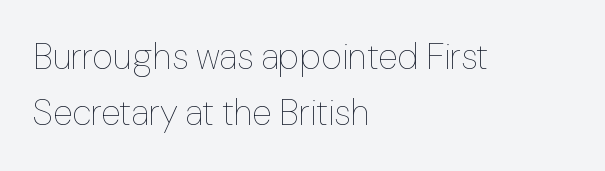
The image shows 36 px thin type, upright; set left-aligned, normal line spacing (1.56x), normal letter spacing, not underlined; low stroke contrast and a medium x-height.
